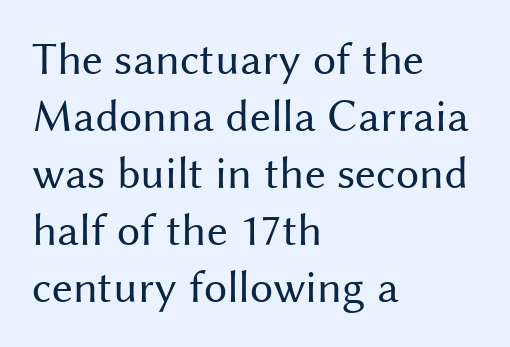
Q: Is the text bold? A: No.
Q: Is the text italic (slanted)? A: No, it is upright.
Q: Is the typeface a serif or a sans-serif typeface? A: Sans-serif.
Q: Is the text underlined? A: No.
Q: How is the paragraph aligned? A: Left-aligned.
Q: Is the spacing between letters normal or unusually wide? A: Normal.
Q: Width (condensed, normal, or wide)? A: Normal.
Q: Stroke contrast? A: Medium.
Q: x-height? A: Medium.
Q: Monospaced? A: No.
